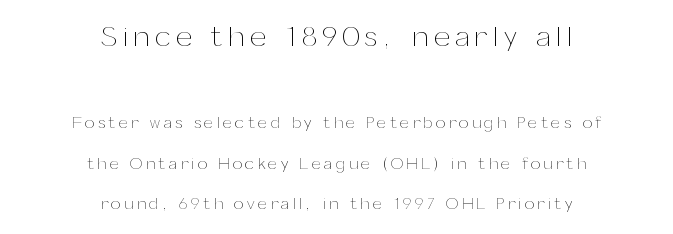
Q: Is the text bold? A: No.
Q: Is the text italic (slanted)? A: No, it is upright.
Q: Is the text underlined? A: No.
Q: How is the paragraph aligned? A: Centered.
Q: Is the spacing between letters normal or unusually wide? A: Unusually wide.
Q: Is the spacing between lines tight, normal or loose? A: Loose.
Q: Which block of text is set in a larger size, the first (top) or the second (bottom)? A: The first (top) one.
Q: Width (condensed, normal, or wide)? A: Normal.
Q: Stroke contrast? A: Medium.
Q: x-height? A: Medium.
Q: Monospaced? A: No.
